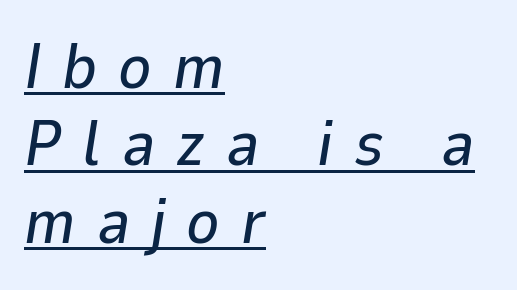
{"italic": "yes", "lean": "right", "slant_degrees": 9, "width": "normal", "stroke_contrast": "low", "x_height": "medium", "monospaced": "no", "underline": "yes", "align": "left", "line_spacing_ratio": 1.23, "letter_spacing": "wide", "letter_spacing_em": 0.33, "glyph_px": 63}
